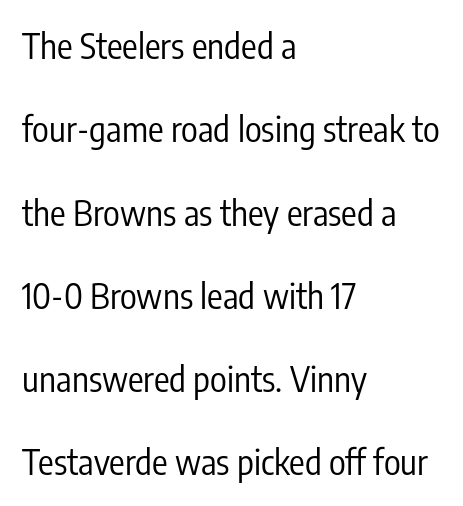
Q: Is the text bold? A: No.
Q: Is the text italic (slanted)? A: No, it is upright.
Q: Is the typeface a serif or a sans-serif typeface? A: Sans-serif.
Q: Is the text underlined? A: No.
Q: How is the paragraph aligned? A: Left-aligned.
Q: Is the spacing between letters normal or unusually wide? A: Normal.
Q: Is the spacing between lines tight, normal or loose? A: Loose.
Q: Width (condensed, normal, or wide)? A: Condensed.
Q: Stroke contrast? A: Low.
Q: x-height? A: Medium.
Q: Monospaced? A: No.
